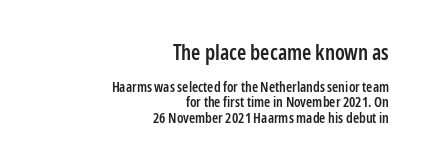
Q: Is the text bold? A: Semi-bold.
Q: Is the text italic (slanted)? A: No, it is upright.
Q: Is the text underlined? A: No.
Q: How is the paragraph aligned? A: Right-aligned.
Q: Is the spacing between letters normal or unusually wide? A: Normal.
Q: Is the spacing between lines tight, normal or loose? A: Tight.
Q: Which block of text is set in a larger size, the first (top) or the second (bottom)? A: The first (top) one.
